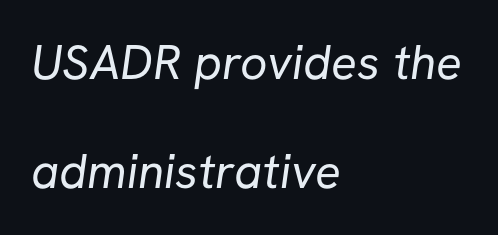
Bold? No — there's no thickening of the strokes. Compared with typical paragraphs, the rows here are farther apart. The rendering uses natural spacing where letterforms have individual widths. Nothing unusual about the tracking: characters are spaced as the font intends. This rendering uses left alignment, leaving the right contour irregular. The foot of each line stays bare and open.
